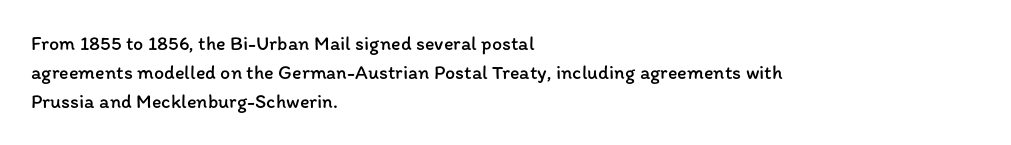
A normal amount of white space separates one row of letters from the next. The foot of each line stays bare and open. The ragged edge is on the right, which tells us the setting is flush left. This sample uses an upright cut, with every glyph sitting square on the baseline. No chunkiness to these letters — they're not bold. Does extra space separate the letters? No, they use regular spacing.
